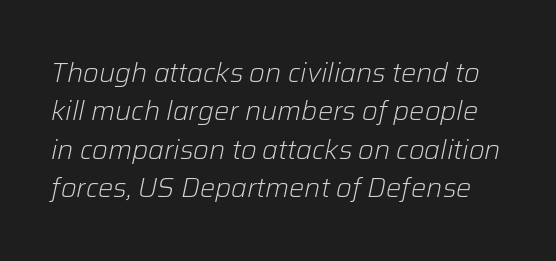
{"italic": "yes", "lean": "right", "slant_degrees": 12, "bold": "no", "underline": "no", "line_spacing": "normal", "line_spacing_ratio": 1.42, "letter_spacing": "normal", "letter_spacing_em": 0.0, "glyph_px": 27}
